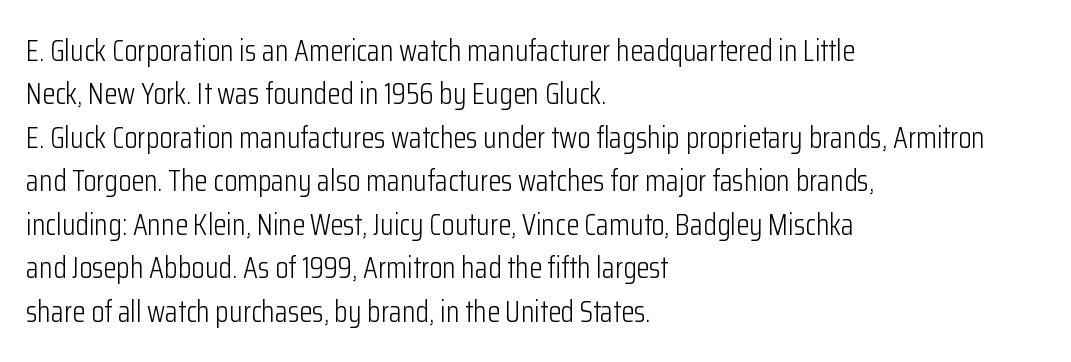
The image shows 30 px light, condensed sans-serif type, upright; set left-aligned, normal line spacing (1.45x), normal letter spacing, not underlined; low stroke contrast and a medium x-height.
